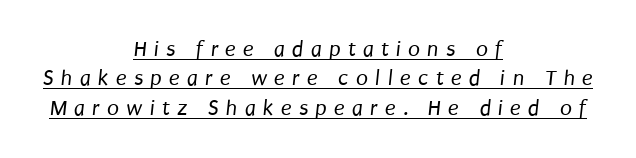
Q: Is the text bold? A: No.
Q: Is the text underlined? A: Yes.
Q: How is the paragraph aligned? A: Centered.
Q: Is the spacing between letters normal or unusually wide? A: Unusually wide.
Q: Is the spacing between lines tight, normal or loose? A: Normal.
